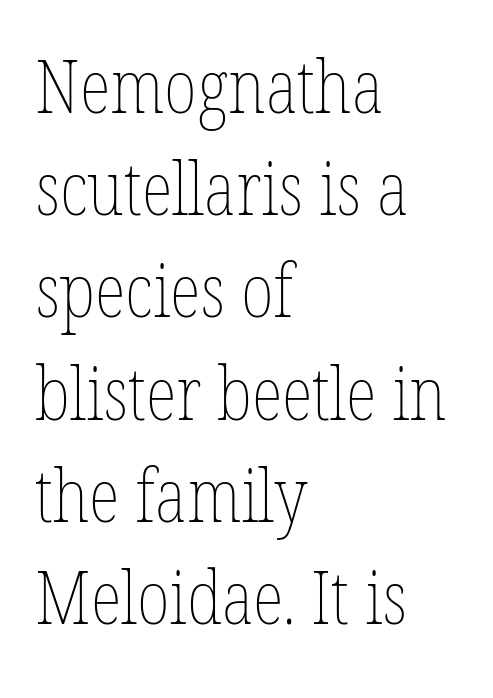
Q: Is the text bold? A: No.
Q: Is the text italic (slanted)? A: No, it is upright.
Q: Is the text underlined? A: No.
Q: How is the paragraph aligned? A: Left-aligned.
Q: Is the spacing between letters normal or unusually wide? A: Normal.
Q: Is the spacing between lines tight, normal or loose? A: Normal.
Q: Width (condensed, normal, or wide)? A: Condensed.
Q: Stroke contrast? A: Low.
Q: x-height? A: Medium.
Q: Monospaced? A: No.
